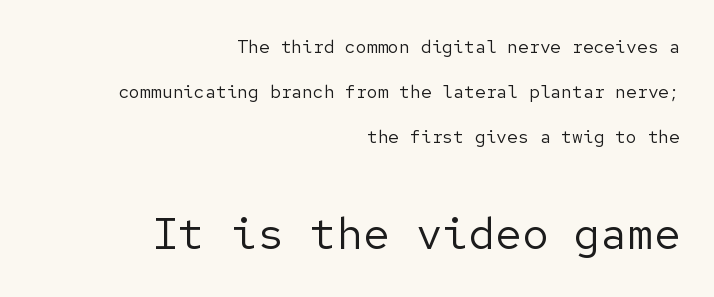
Q: Is the text bold? A: No.
Q: Is the text italic (slanted)? A: No, it is upright.
Q: Is the typeface a serif or a sans-serif typeface? A: Sans-serif.
Q: Is the text underlined? A: No.
Q: How is the paragraph aligned? A: Right-aligned.
Q: Is the spacing between letters normal or unusually wide? A: Normal.
Q: Is the spacing between lines tight, normal or loose? A: Loose.
Q: Which block of text is set in a larger size, the first (top) or the second (bottom)? A: The second (bottom) one.
Q: Width (condensed, normal, or wide)? A: Normal.
Q: Stroke contrast? A: Low.
Q: x-height? A: Medium.
